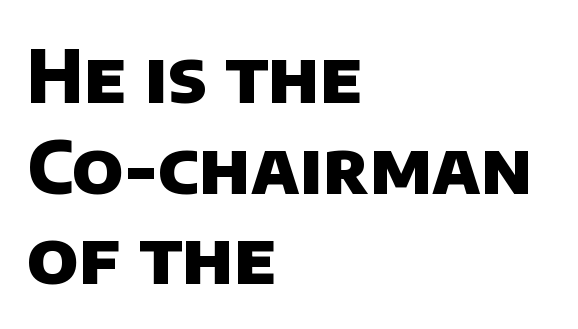
The image shows 73 px heavy sans-serif type; set left-aligned, line spacing 1.24x, normal letter spacing, not underlined; low stroke contrast and a large x-height.
